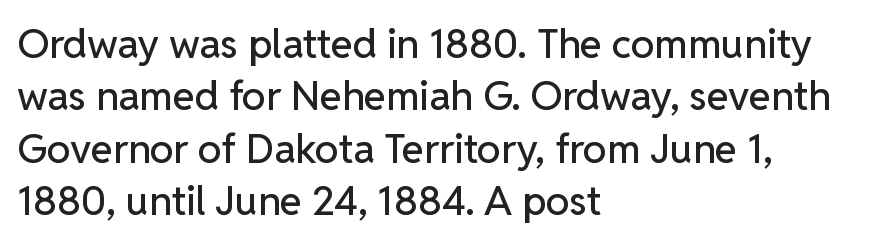
Q: Is the text italic (slanted)? A: No, it is upright.
Q: Is the typeface a serif or a sans-serif typeface? A: Sans-serif.
Q: Is the text underlined? A: No.
Q: How is the paragraph aligned? A: Left-aligned.
Q: Is the spacing between letters normal or unusually wide? A: Normal.
Q: Is the spacing between lines tight, normal or loose? A: Normal.
Q: Width (condensed, normal, or wide)? A: Normal.
Q: Stroke contrast? A: Low.
Q: x-height? A: Medium.
Q: Monospaced? A: No.
